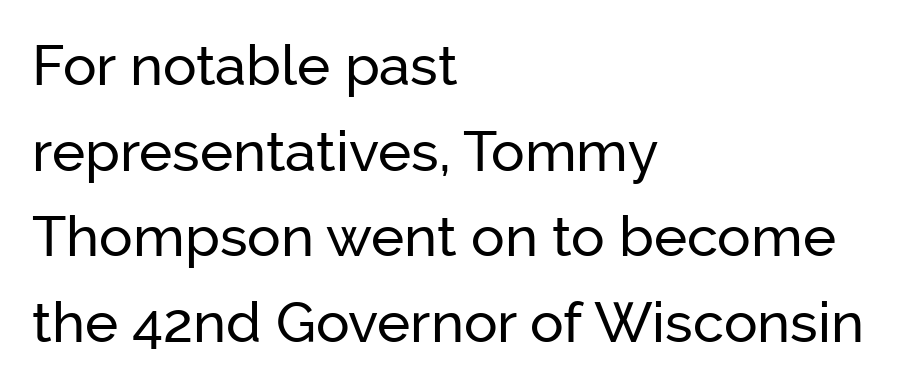
The image shows 56 px sans-serif type, upright; set left-aligned, normal line spacing (1.53x), normal letter spacing, not underlined; low stroke contrast and a medium x-height.
